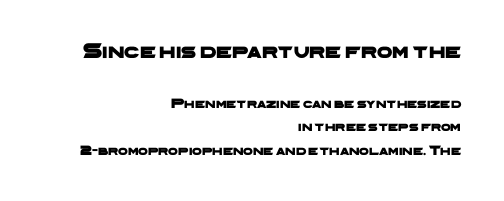
No word sits above an underline. The first block has been scaled up relative to the second. If you drew a ruler down the right edge, every line would touch it. The block of text has a typical density, with ordinary space between rows. Compared with typical body copy, the letter spacing here is the same.
